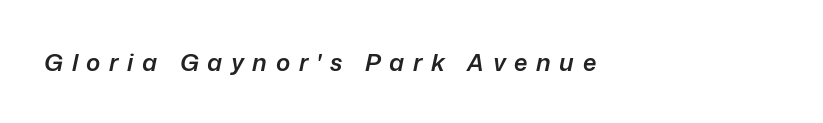
The image shows 24 px text type, italic (leaning right); set unusually wide letter spacing (+0.36 em), not underlined.
